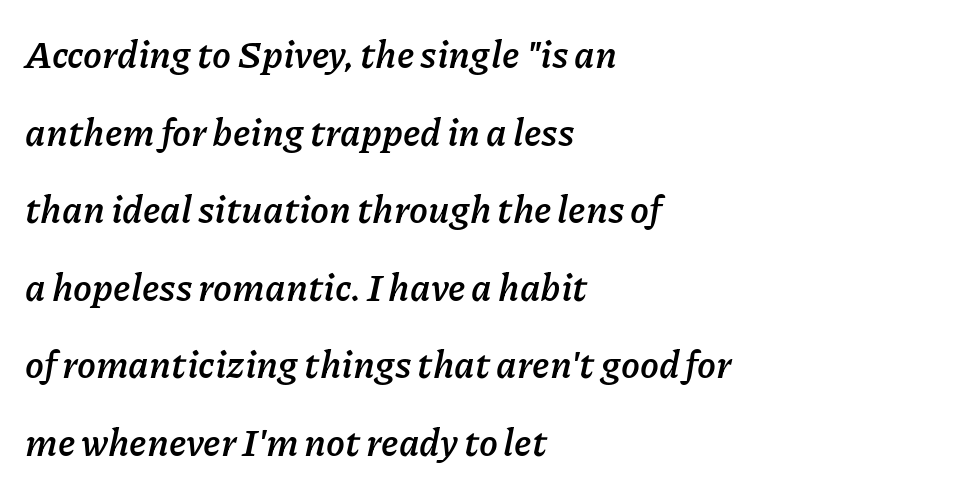
Descender tails drop into unmarked territory. A typesetter would call this leading open, well beyond the default. Is the type bold? Yes — the strokes are clearly thick and heavy. Each word holds together tightly as a unit, with standard inter-letter gaps. Compared with a centered layout, this one pins lines to the left instead. Spacing verdict: proportional, widths tailored to each character.
